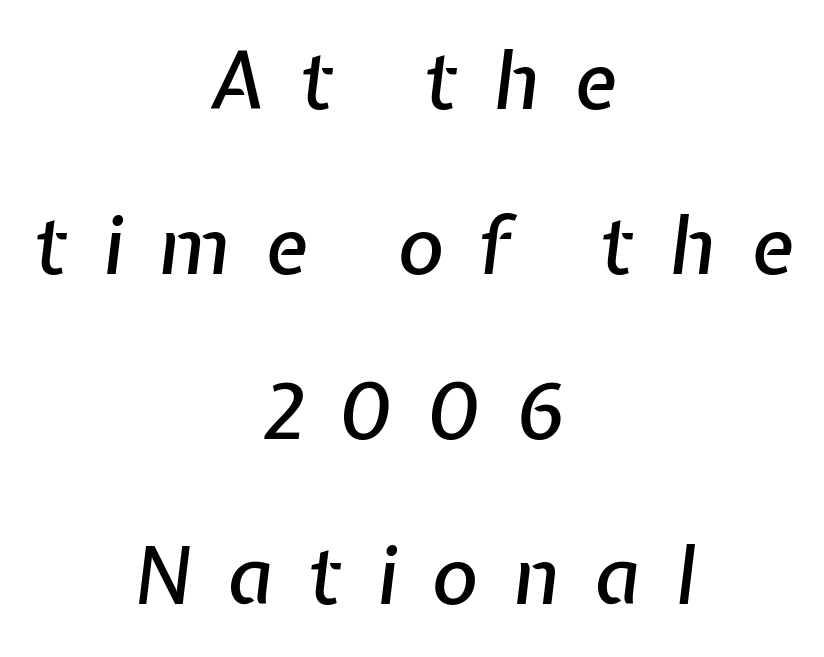
The image shows 79 px text type, italic (leaning right); set centered, loose line spacing (2.09x), unusually wide letter spacing (+0.44 em), not underlined; low stroke contrast and a medium x-height.
